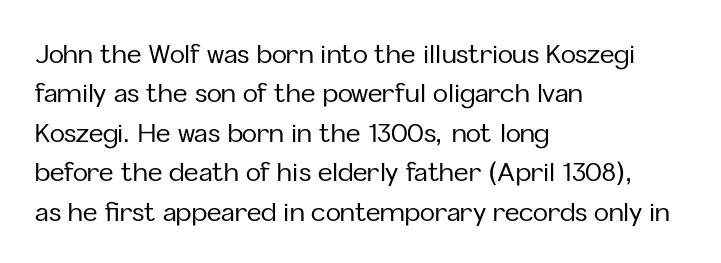
The image shows 25 px text type, upright; set left-aligned, normal line spacing (1.58x), normal letter spacing, not underlined.
